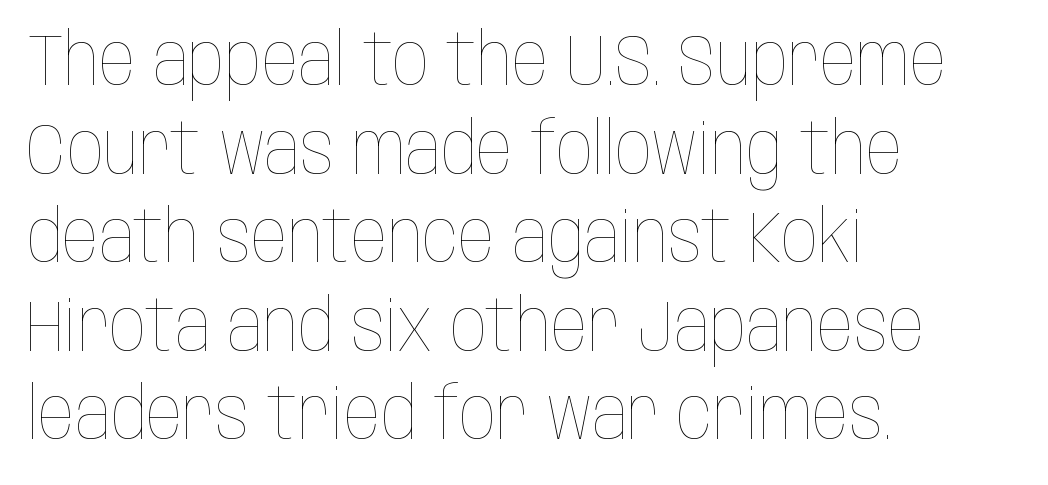
{"italic": "no", "bold": "no", "weight": "thin", "width": "condensed", "stroke_contrast": "low", "x_height": "large", "monospaced": "no", "underline": "no", "align": "left", "line_spacing_ratio": 1.23, "letter_spacing": "normal", "letter_spacing_em": 0.0, "glyph_px": 72}
